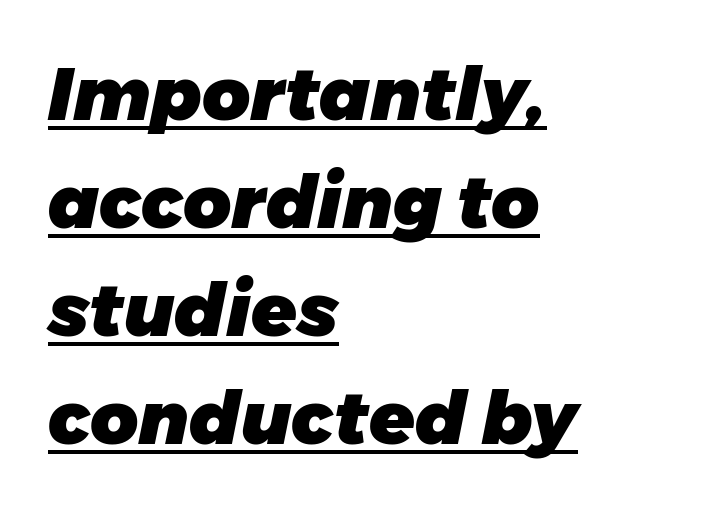
Is the letter spacing exaggerated? No — it looks like the ordinary default. The specimen includes a rule beneath the text block's lines. Varying glyph widths throughout — classic text-font behaviour. Italic? Definitely — the glyphs are oblique. What's the leading like? Ordinary, nothing unusual. Set as a true bold cut, around the 700 mark.
